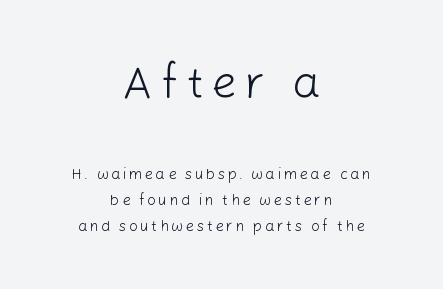
{"serif": "no", "italic": "no", "bold": "no", "weight": "light", "width": "normal", "stroke_contrast": "low", "x_height": "medium", "monospaced": "no", "underline": "no", "align": "center", "line_spacing_ratio": 1.74, "larger_block": "first", "size_ratio": 3.0, "glyph_px": 45}
